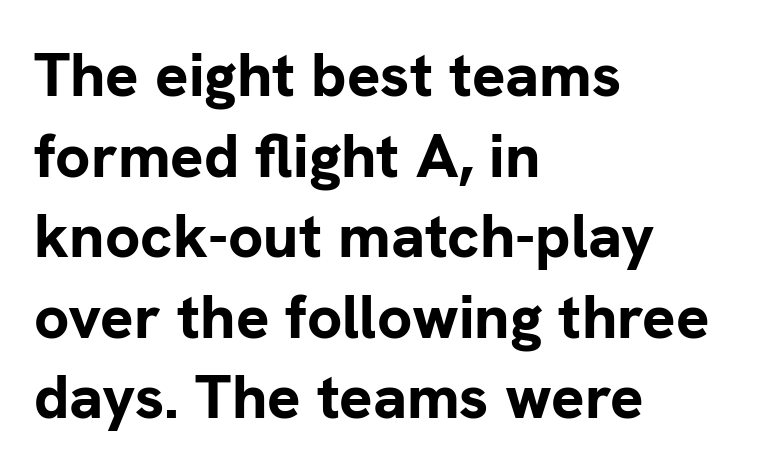
Line beginnings align vertically; line endings do not. The specimen omits any rule beneath the text block's lines. The font's upright variant was chosen for this text. The font is running at its bold setting. The letters advance in unequal steps, a hallmark of proportional type.
